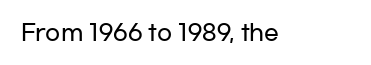
Tall strokes in this sample are plumb rather than angled. Short note: letters normally spaced. Lines of text with bare space underneath.
